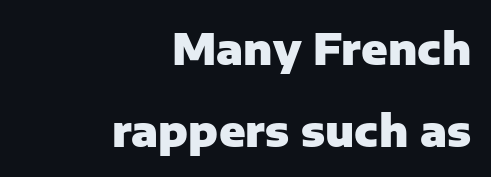
The image shows 43 px heavy sans-serif type, upright; set right-aligned, loose line spacing (1.9x), normal letter spacing, not underlined; low stroke contrast and a medium x-height.
